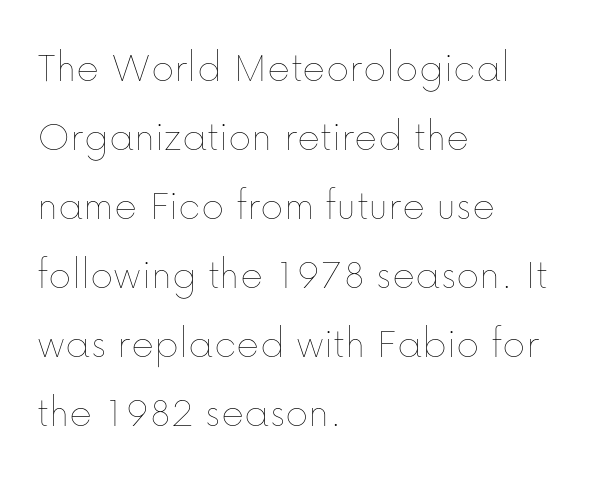
The image shows 44 px thin type, upright; set left-aligned, normal line spacing (1.57x), normal letter spacing, not underlined; low stroke contrast and a medium x-height.
